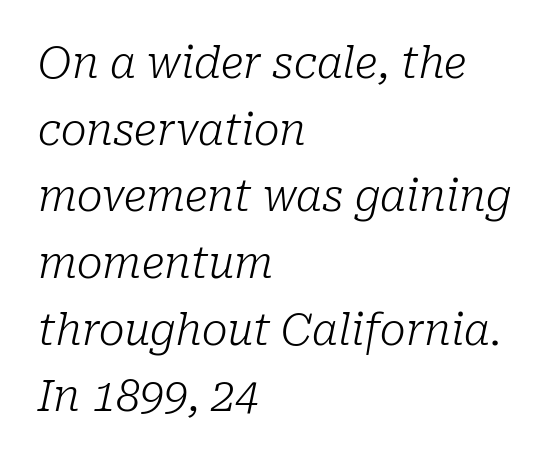
{"serif": "yes", "italic": "yes", "lean": "right", "slant_degrees": 10, "bold": "no", "weight": "light", "width": "normal", "stroke_contrast": "low", "x_height": "medium", "monospaced": "no", "underline": "no", "align": "left", "line_spacing": "normal", "line_spacing_ratio": 1.55, "letter_spacing": "normal", "letter_spacing_em": 0.0, "glyph_px": 43}
